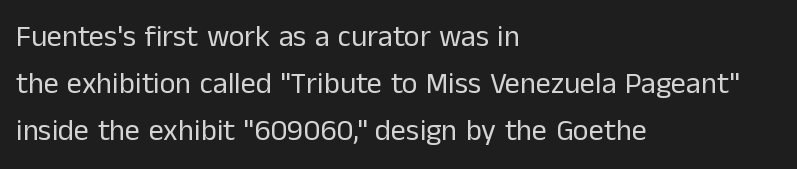
These lines are composed in type without serifs. Where is the straight margin? On the left. One glance says typical: line gaps are just what's usual. This is not heavy type; no bold has been used. Students, note that the glyphs here touch the page at normal intervals. The space beneath each line is pristine and unruled.
